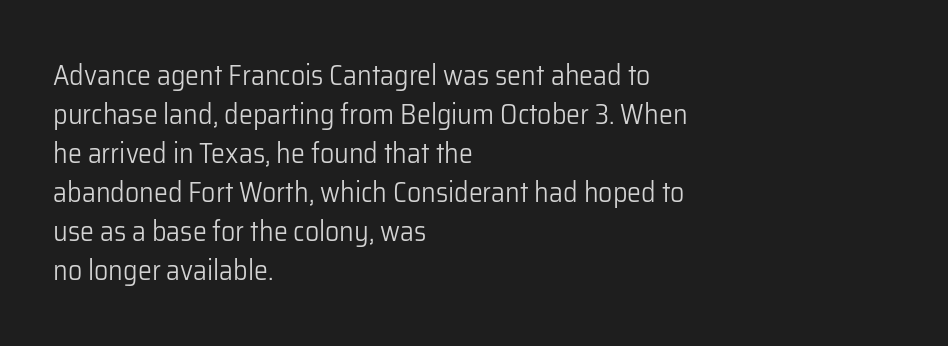
Q: Is the text bold? A: No.
Q: Is the text italic (slanted)? A: No, it is upright.
Q: Is the typeface a serif or a sans-serif typeface? A: Sans-serif.
Q: Is the text underlined? A: No.
Q: How is the paragraph aligned? A: Left-aligned.
Q: Is the spacing between letters normal or unusually wide? A: Normal.
Q: Is the spacing between lines tight, normal or loose? A: Normal.
Q: Width (condensed, normal, or wide)? A: Normal.
Q: Stroke contrast? A: Low.
Q: x-height? A: Medium.
Q: Monospaced? A: No.
